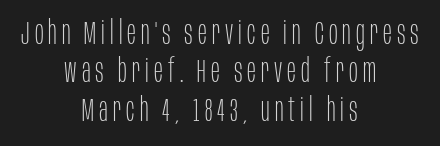
In terms of posture, this sample is upright. The passage shown is typed in a proportional face where columns would drift. A clean baseline with only descenders dipping below it. The cut favours lightness, reaching ordinary text weight at its darkest. Are there feet on the stems? There aren't — it's a sans. In CSS terms this would be text-align: center.
